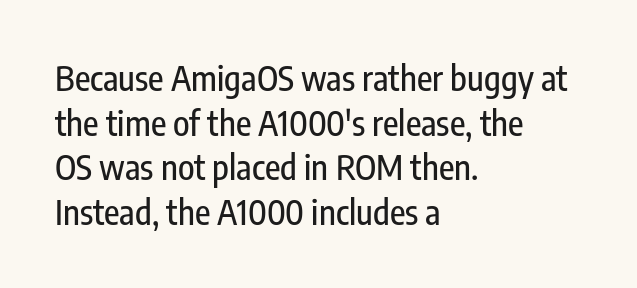
Letter spacing: default. The ragged edge is on the right, which tells us the setting is flush left. I'd call this a sans setting — the letters go barefoot. Reading down the column, the eye jumps a familiar distance to each next line. Descenders hang freely into open space.
